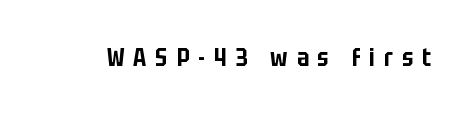
{"italic": "no", "underline": "no", "letter_spacing": "wide", "letter_spacing_em": 0.37, "glyph_px": 24}
